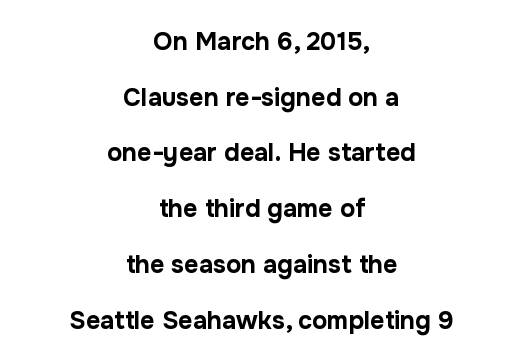
The designer dialed line spacing up above the default. Compared with an ordinary text face, these strokes are far heavier — a full bold. Layout note: lines centered. Plain, unruled lines of type. This rendering leaves character spacing at its baseline value.
